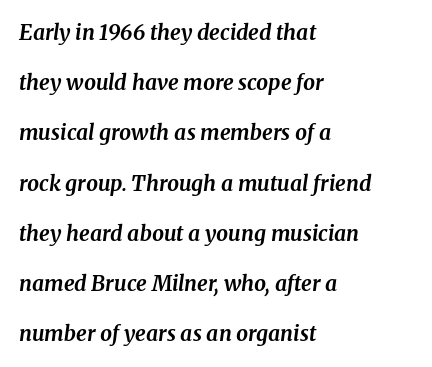
The image shows 21 px bold type, italic (leaning right); set left-aligned, loose line spacing (2.39x), normal letter spacing, not underlined.
